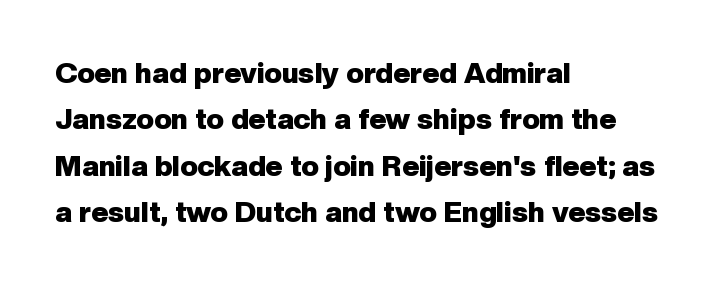
{"serif": "no", "italic": "no", "bold": "yes", "weight": "heavy", "width": "normal", "stroke_contrast": "low", "x_height": "medium", "monospaced": "no", "underline": "no", "align": "left", "line_spacing": "normal", "line_spacing_ratio": 1.6, "letter_spacing": "normal", "letter_spacing_em": 0.0, "glyph_px": 29}
